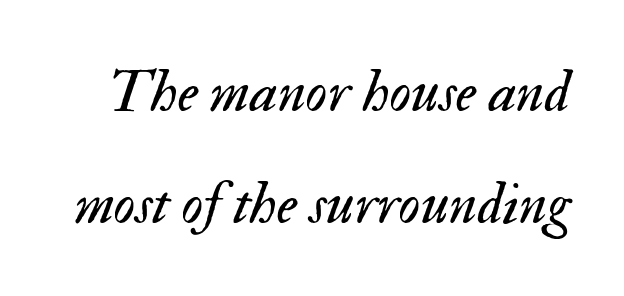
Unbolded letterforms with no extra heft. Each letter keeps its own natural width here, so spacing adapts to shape. Glyph-to-glyph distance matches everyday printed text. These lines were composed using italics.
